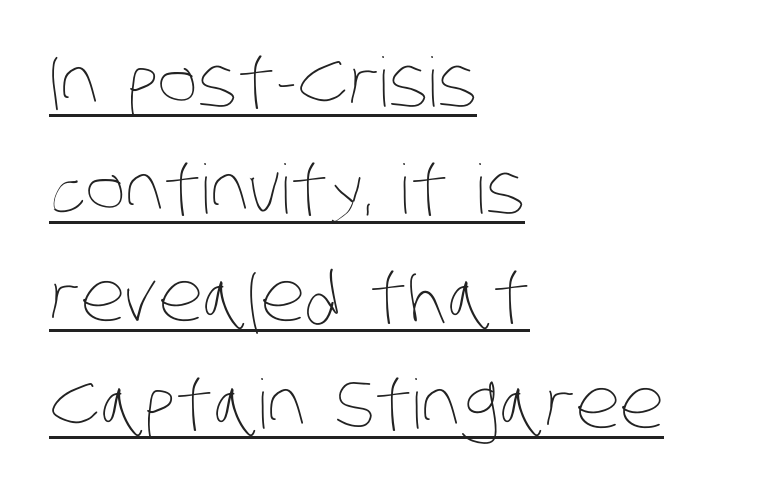
The image shows 68 px thin, condensed type; set left-aligned, normal line spacing (1.58x), normal letter spacing, underlined; low stroke contrast and a large x-height.
